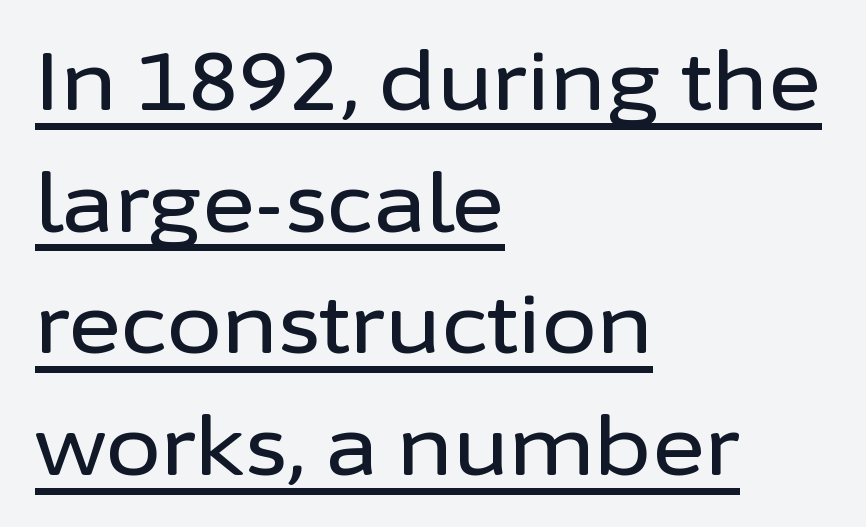
Beneath each row of characters lies a ruled line. Compared with typical paragraphs, the rows here are spaced about the same. Posture: vertical. The face used here is proportionally spaced, like ordinary book or web type. These lines are set flush left with a ragged right edge.
